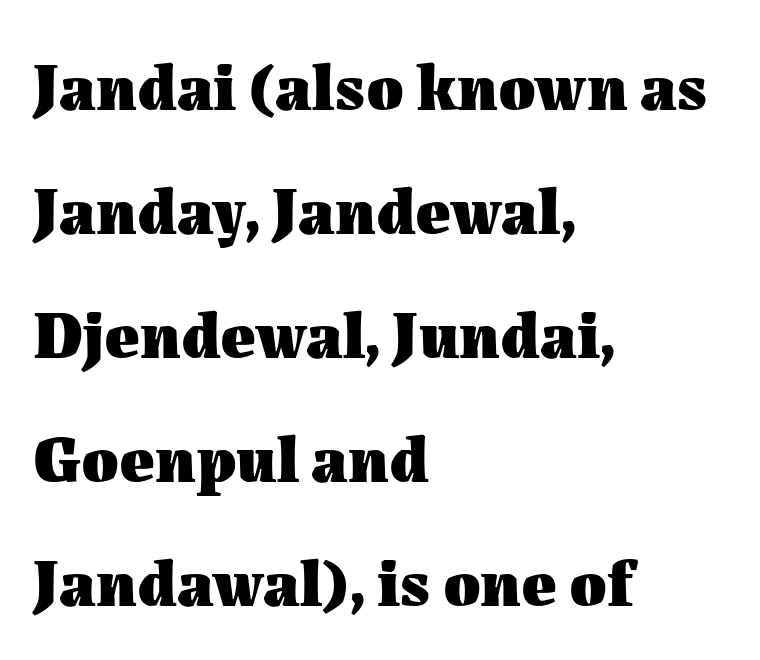
Q: Is the text bold? A: Yes.
Q: Is the text italic (slanted)? A: No, it is upright.
Q: Is the text underlined? A: No.
Q: How is the paragraph aligned? A: Left-aligned.
Q: Is the spacing between letters normal or unusually wide? A: Normal.
Q: Width (condensed, normal, or wide)? A: Normal.
Q: Stroke contrast? A: Medium.
Q: x-height? A: Medium.
Q: Monospaced? A: No.
